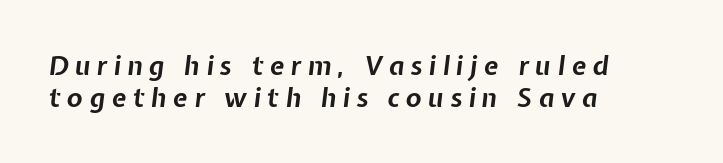
The gap between lines stays unmarked. The tracking jumps out immediately: characters are airy and widely separated. Tall strokes in this sample are angled rather than plumb. These lines stack with their left ends in a neat column. In terms of weight, the rendering is a true, heavy bold.
